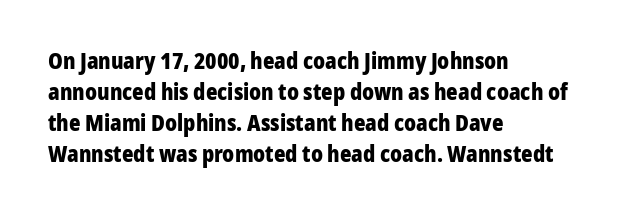
Ordinary non-slanted type is in use. The space between consecutive lines is moderate. The strokes are fattened all the way to bold. No extra tracking has been applied to these lines. Quick note: underline off. The typesetter chose a ragged-right arrangement here.
